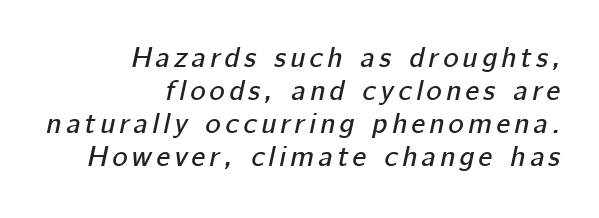
{"italic": "yes", "lean": "right", "slant_degrees": 12, "width": "normal", "stroke_contrast": "low", "x_height": "medium", "monospaced": "no", "underline": "no", "align": "right", "line_spacing": "tight", "line_spacing_ratio": 1.14, "glyph_px": 29}
